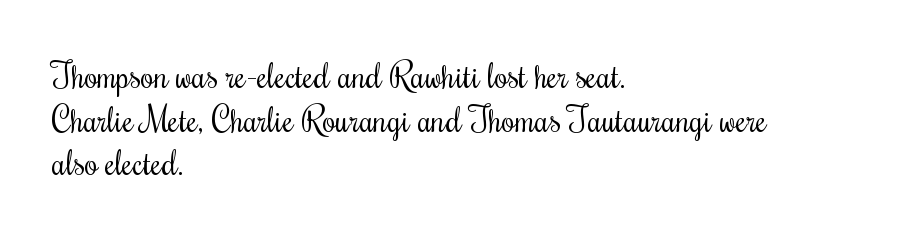
Q: Is the text bold? A: No.
Q: Is the text italic (slanted)? A: Yes.
Q: Is the text underlined? A: No.
Q: How is the paragraph aligned? A: Left-aligned.
Q: Is the spacing between letters normal or unusually wide? A: Normal.
Q: Is the spacing between lines tight, normal or loose? A: Normal.
Q: Width (condensed, normal, or wide)? A: Condensed.
Q: Stroke contrast? A: Medium.
Q: x-height? A: Small.
Q: Monospaced? A: No.
